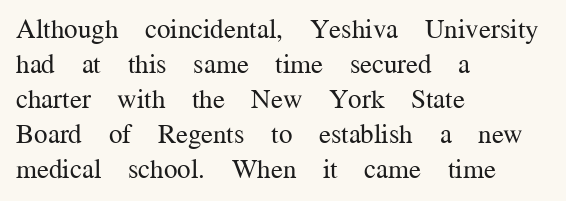
The image shows 27 px text type, upright; set left-aligned, normal line spacing (1.3x), normal letter spacing, not underlined.
